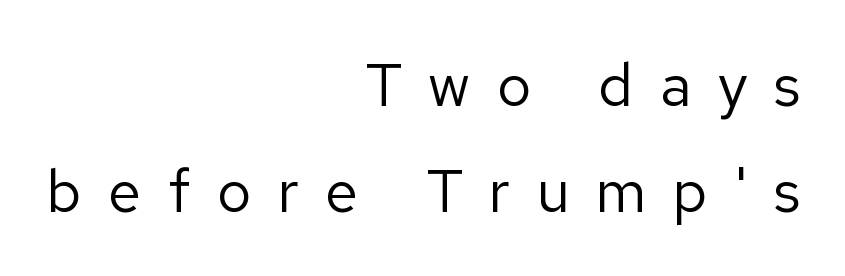
{"serif": "no", "italic": "no", "bold": "no", "weight": "regular", "width": "normal", "stroke_contrast": "low", "x_height": "medium", "monospaced": "no", "underline": "no", "align": "right", "line_spacing_ratio": 1.77, "letter_spacing": "wide", "letter_spacing_em": 0.44, "glyph_px": 60}
